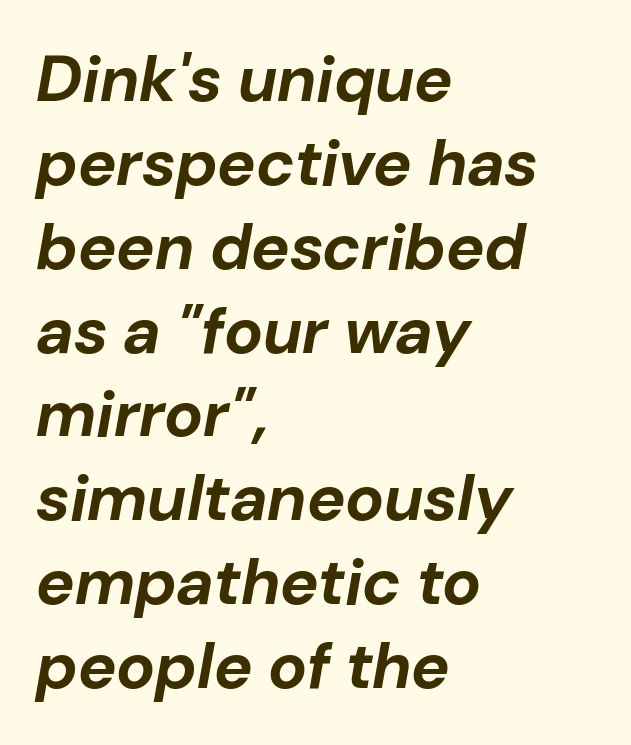
{"italic": "yes", "lean": "right", "slant_degrees": 10, "bold": "yes", "weight": "bold", "width": "normal", "stroke_contrast": "low", "x_height": "medium", "monospaced": "no", "underline": "no", "align": "left", "line_spacing": "normal", "line_spacing_ratio": 1.29, "letter_spacing": "normal", "letter_spacing_em": 0.0, "glyph_px": 65}
